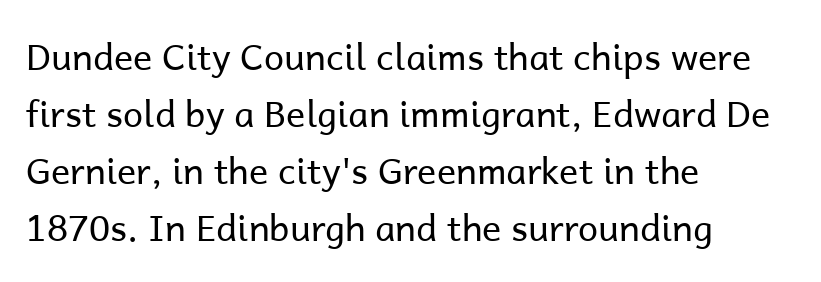
Look at the bottom of the vertical strokes: they stop flat, with no serifs. The passage shown stacks its lines at a standard gap. The compositor pushed each line to the left boundary. Unbolded letterforms with no extra heft. Tracking value appears to be zero — textbook default spacing.
